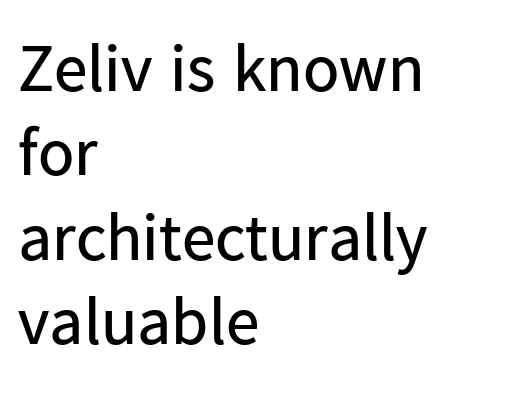
The image shows 67 px regular-weight sans-serif type, upright; set left-aligned, normal line spacing (1.26x), normal letter spacing, not underlined; low stroke contrast and a medium x-height.
